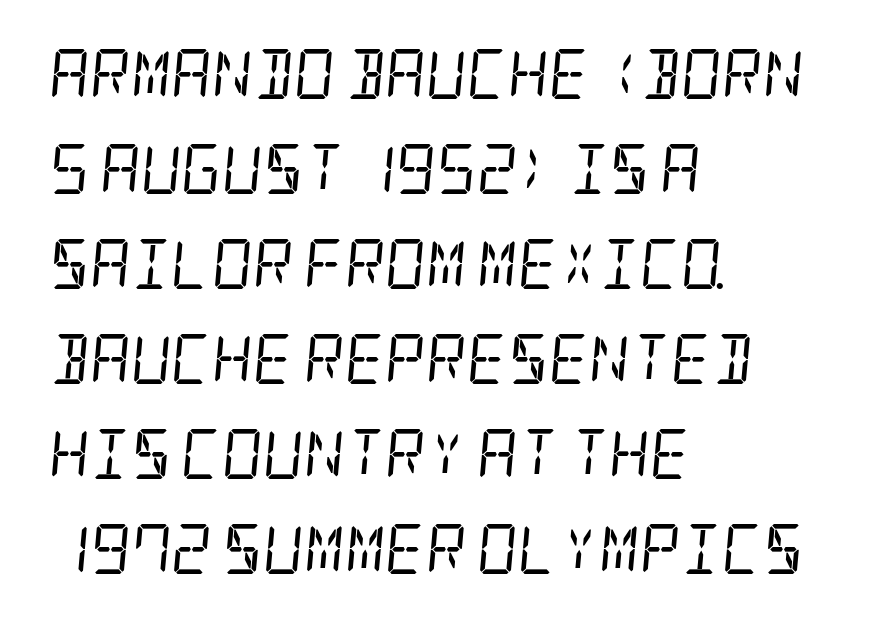
Typeset ragged right — the left edge is the straight one. There's an unmistakable incline to the writing here. The glyphs in this specimen are seriffed. The passage shown is not underscored anywhere. What stands out about the letter spacing? Nothing — it is the standard amount. Each new line begins a long way beneath the previous one.
